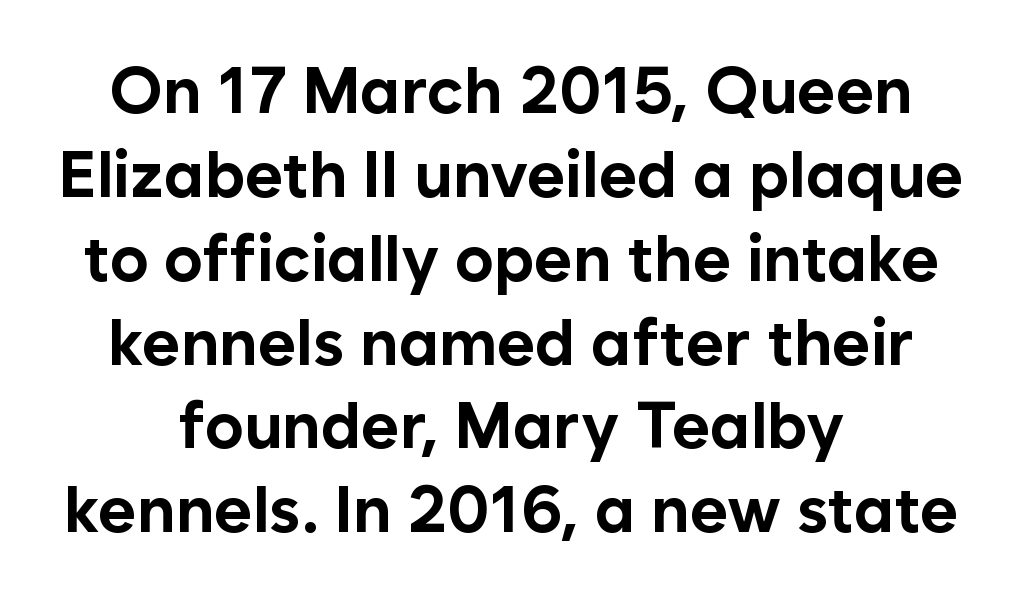
The image shows 65 px bold sans-serif type, upright; set centered, normal line spacing (1.29x), normal letter spacing, not underlined; low stroke contrast and a medium x-height.
